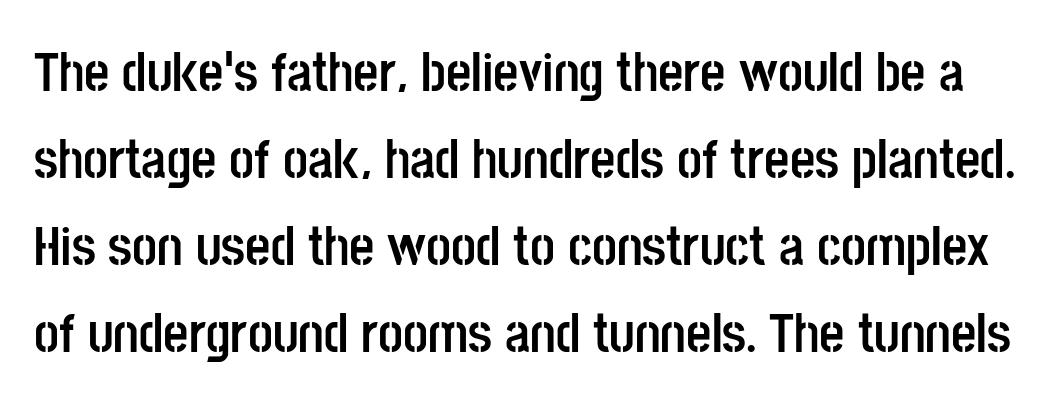
Strokes here are thick enough to call this a true bold. Short note: letters normally spaced. The line-height multiplier appears to be the usual default. Tall strokes in this sample are plumb rather than angled.
